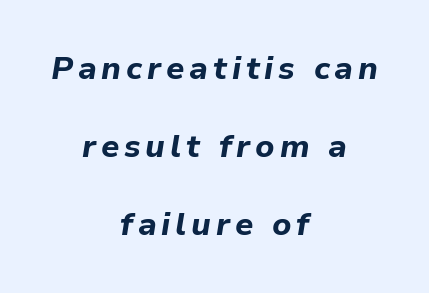
This sample is center-justified, so both line endings float freely. Posture: slanted. Check under the words: just untouched page. Loosely led — the rows are spread out. Strokes here are thick enough to call this a true bold.
